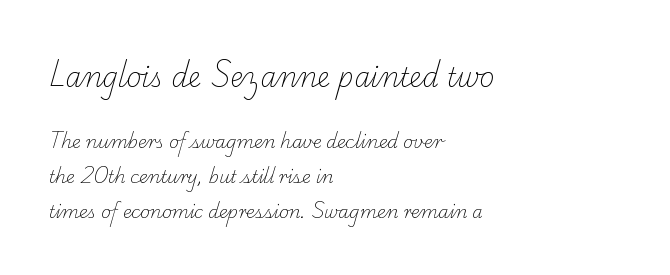
{"bold": "no", "underline": "no", "align": "left", "line_spacing": "loose", "line_spacing_ratio": 2.07, "letter_spacing": "normal", "letter_spacing_em": 0.0, "larger_block": "first", "size_ratio": 1.53, "glyph_px": 26}
